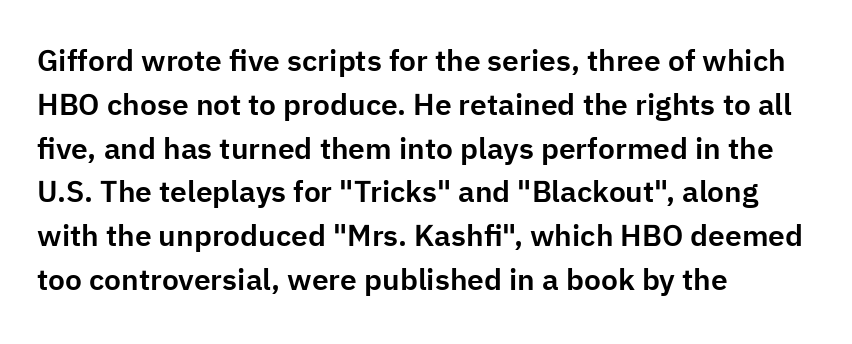
Q: Is the text italic (slanted)? A: No, it is upright.
Q: Is the typeface a serif or a sans-serif typeface? A: Sans-serif.
Q: Is the text underlined? A: No.
Q: How is the paragraph aligned? A: Left-aligned.
Q: Is the spacing between letters normal or unusually wide? A: Normal.
Q: Is the spacing between lines tight, normal or loose? A: Normal.
Q: Width (condensed, normal, or wide)? A: Normal.
Q: Stroke contrast? A: Low.
Q: x-height? A: Medium.
Q: Monospaced? A: No.
